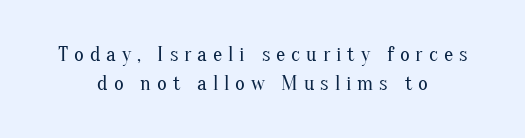
Horizontal alignment here is central, giving a formal, balanced look. What stands out about the letter spacing? Its width — letters are far apart. No word sits above an underline. This reads as an unemphasized weight, regular at the heaviest. The rendering uses a moderate line-height, typical for paragraphs. It's the straight-up-and-down kind of type.
